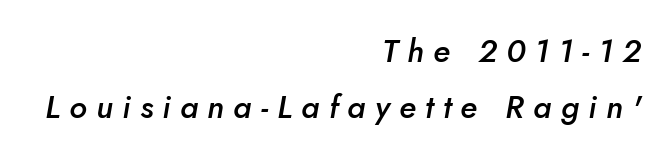
Short note: letters widely spaced. The passage shown is not underscored anywhere. Does the weight exceed regular? Yes, but only to semibold. Line endings align vertically; line beginnings do not. Looks like regular typesetting: each glyph gets only the width it needs.
